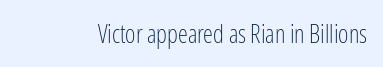
The image shows 25 px text type, upright; set normal letter spacing, not underlined.
